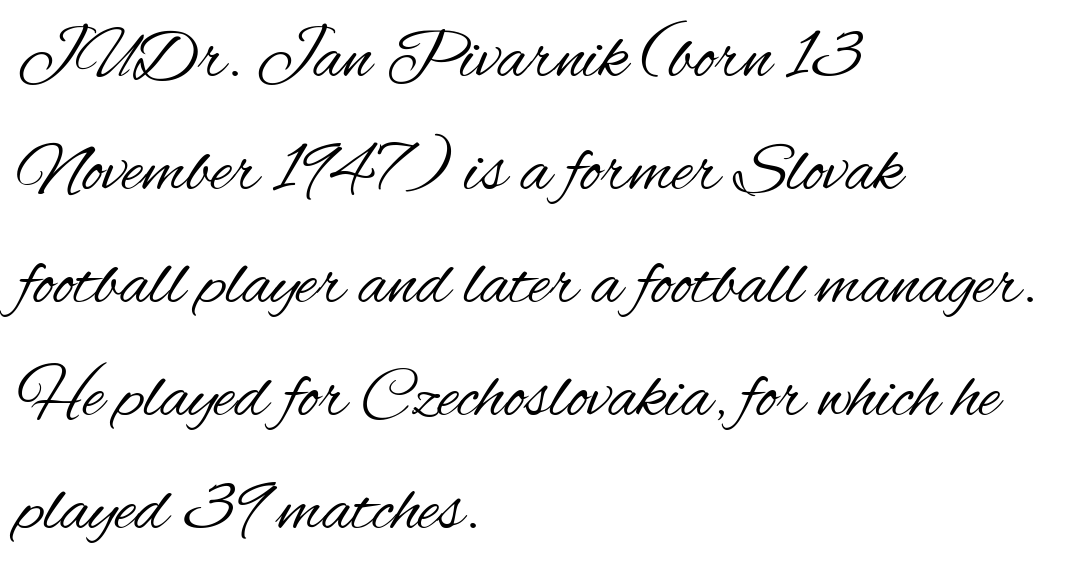
{"serif": "no", "bold": "no", "weight": "regular", "width": "condensed", "stroke_contrast": "medium", "x_height": "small", "monospaced": "no", "underline": "no", "align": "left", "line_spacing": "normal", "line_spacing_ratio": 1.59, "letter_spacing": "normal", "letter_spacing_em": 0.0, "glyph_px": 71}
